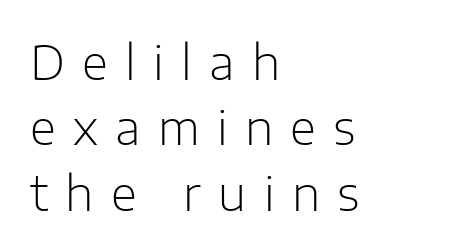
Character widths vary here, with narrow letters taking less room than wide ones. Classification — sans serif. Notice how the stems are strictly vertical — no italics here. The passage shown is not bold in any degree. Vertically, the passage feels balanced, rows spaced as you'd expect. The text block is weighted toward the left margin, trailing off unevenly rightward.
